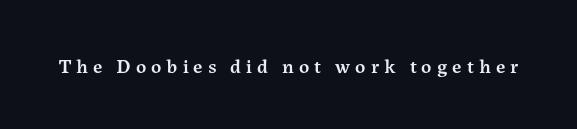
The image shows 20 px text type, upright; set unusually wide letter spacing (+0.25 em), not underlined.
